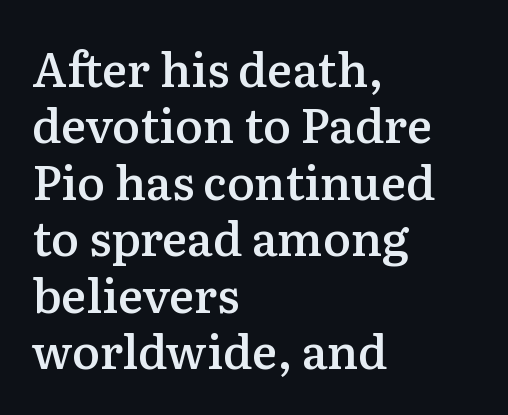
Q: Is the text bold? A: Semi-bold.
Q: Is the text italic (slanted)? A: No, it is upright.
Q: Is the typeface a serif or a sans-serif typeface? A: Serif.
Q: Is the text underlined? A: No.
Q: How is the paragraph aligned? A: Left-aligned.
Q: Is the spacing between letters normal or unusually wide? A: Normal.
Q: Width (condensed, normal, or wide)? A: Normal.
Q: Stroke contrast? A: Medium.
Q: x-height? A: Medium.
Q: Monospaced? A: No.
